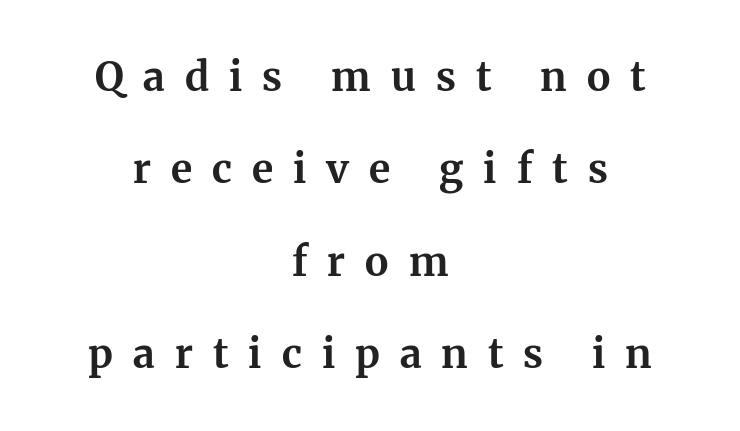
Just letters on the line, the space beneath them empty. Each word looks stretched out because of the extra space between its letters. These lines were composed using upright roman letters. Is this a fixed-width face? No — the glyphs have proportional, varying widths.
